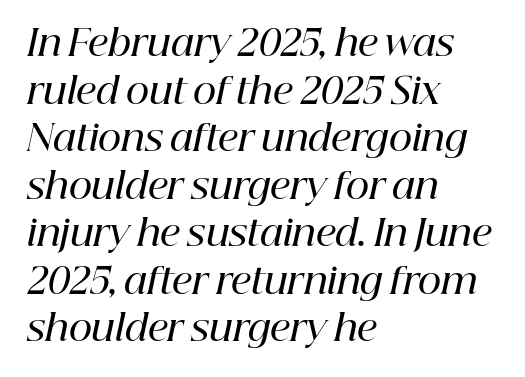
Q: Is the text bold? A: Semi-bold.
Q: Is the text italic (slanted)? A: Yes, it leans right by about 12 degrees.
Q: Is the typeface a serif or a sans-serif typeface? A: Serif.
Q: Is the text underlined? A: No.
Q: How is the paragraph aligned? A: Left-aligned.
Q: Is the spacing between letters normal or unusually wide? A: Normal.
Q: Is the spacing between lines tight, normal or loose? A: Normal.
Q: Width (condensed, normal, or wide)? A: Normal.
Q: Stroke contrast? A: High.
Q: x-height? A: Medium.
Q: Monospaced? A: No.
